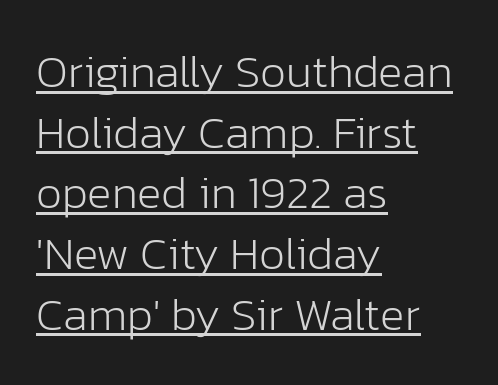
The image shows 46 px light sans-serif type, upright; set left-aligned, normal line spacing (1.32x), normal letter spacing, underlined; low stroke contrast and a medium x-height.
